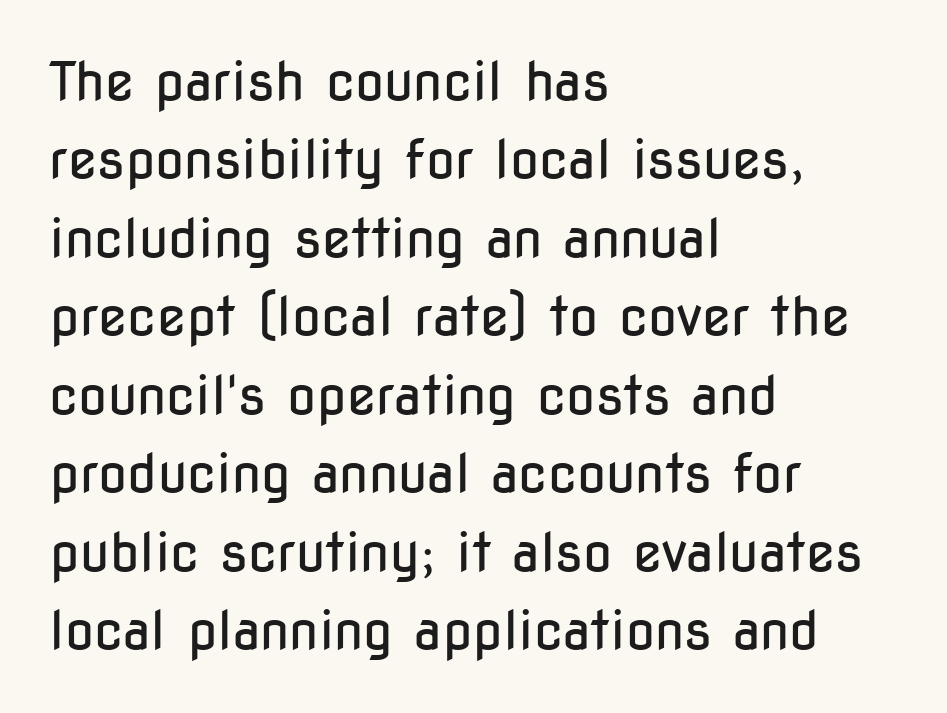
Q: Is the text bold? A: No.
Q: Is the text italic (slanted)? A: No, it is upright.
Q: Is the typeface a serif or a sans-serif typeface? A: Sans-serif.
Q: Is the text underlined? A: No.
Q: How is the paragraph aligned? A: Left-aligned.
Q: Is the spacing between letters normal or unusually wide? A: Normal.
Q: Is the spacing between lines tight, normal or loose? A: Normal.
Q: Width (condensed, normal, or wide)? A: Condensed.
Q: Stroke contrast? A: Low.
Q: x-height? A: Medium.
Q: Monospaced? A: No.
